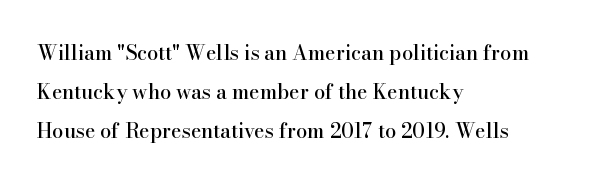
If you measured baseline to baseline, you'd find a long distance. When letters stand straight like this, we call the style roman or upright. Underlining? Definitely not there. Reading down the block, your eye returns to a fixed left position each line. Is the letter spacing exaggerated? No — it looks like the ordinary default.
